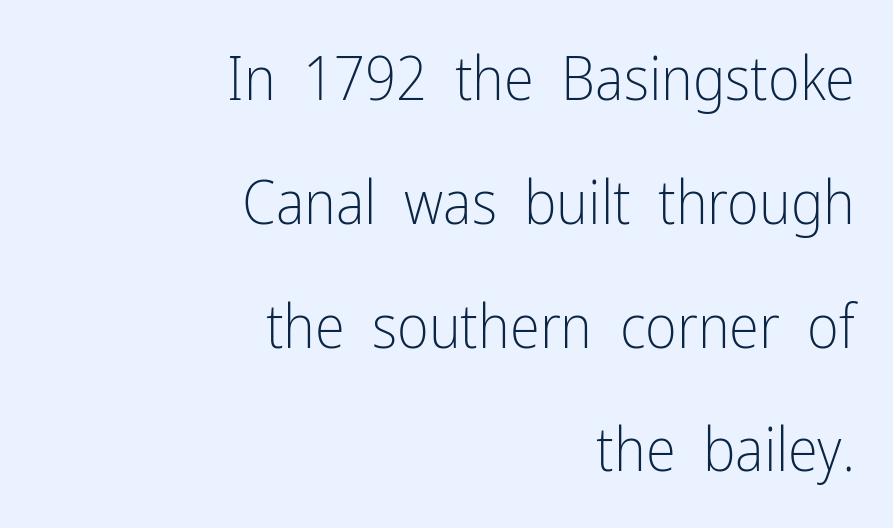
Q: Is the text bold? A: No.
Q: Is the text italic (slanted)? A: No, it is upright.
Q: Is the typeface a serif or a sans-serif typeface? A: Sans-serif.
Q: Is the text underlined? A: No.
Q: How is the paragraph aligned? A: Right-aligned.
Q: Is the spacing between letters normal or unusually wide? A: Normal.
Q: Is the spacing between lines tight, normal or loose? A: Loose.
Q: Width (condensed, normal, or wide)? A: Condensed.
Q: Stroke contrast? A: Low.
Q: x-height? A: Medium.
Q: Monospaced? A: No.
